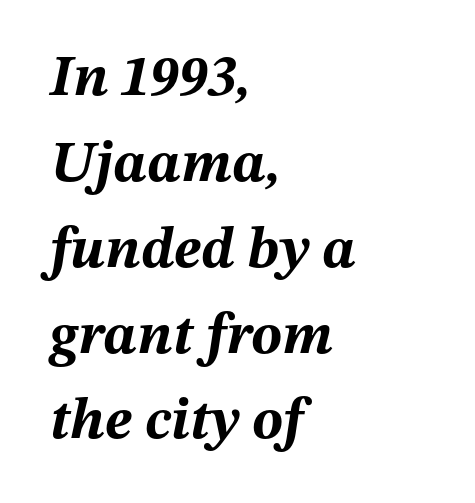
The image shows 58 px bold type, italic (leaning right); set left-aligned, normal line spacing (1.48x), normal letter spacing, not underlined; medium stroke contrast and a medium x-height.
